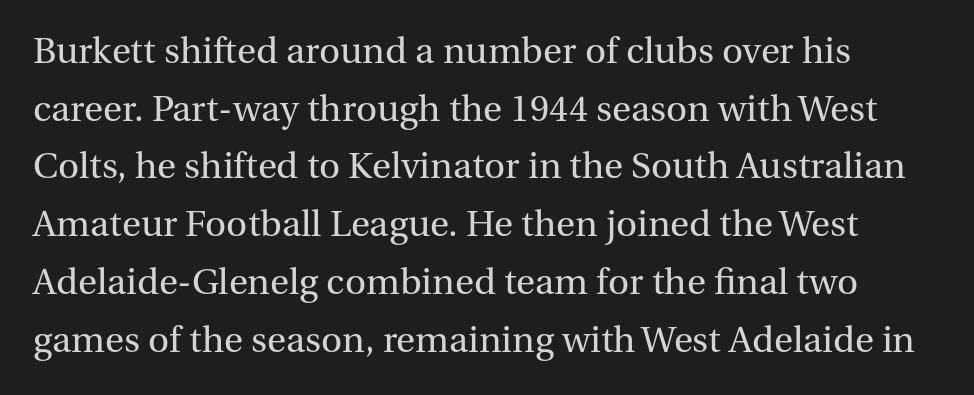
The image shows 39 px regular-weight serif type, upright; set normal line spacing (1.48x), normal letter spacing, not underlined; medium stroke contrast and a medium x-height.
